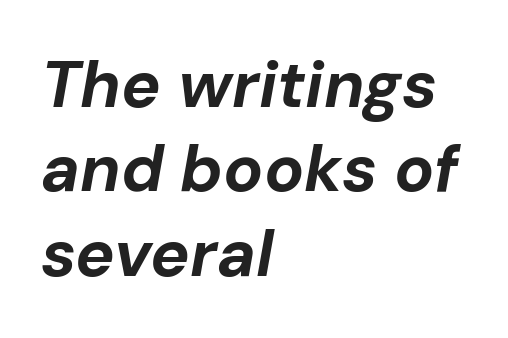
Q: Is the text bold? A: Yes.
Q: Is the text italic (slanted)? A: Yes, it leans right by about 10 degrees.
Q: Is the text underlined? A: No.
Q: How is the paragraph aligned? A: Left-aligned.
Q: Is the spacing between letters normal or unusually wide? A: Normal.
Q: Is the spacing between lines tight, normal or loose? A: Normal.
Q: Width (condensed, normal, or wide)? A: Normal.
Q: Stroke contrast? A: Low.
Q: x-height? A: Medium.
Q: Monospaced? A: No.
